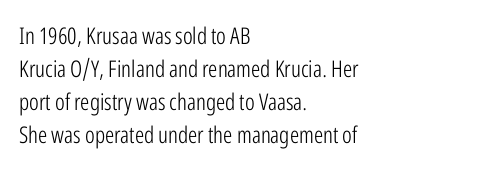
Does extra space separate the letters? No, they use regular spacing. The rendering anchors every line to the left-hand side. The axis of the letterforms is exactly vertical. These lines sit exactly where default settings would place them. Ink coverage per letter is moderate at most. Bare-footed words on every line.
